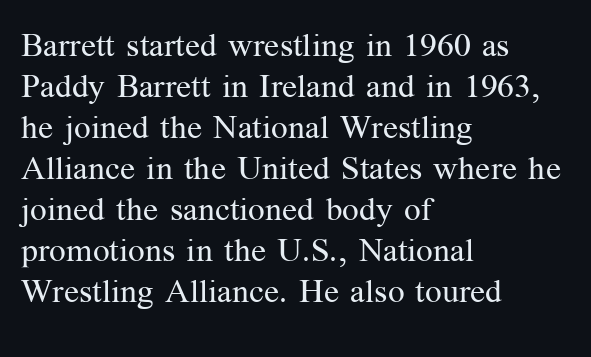
Stroke terminals: seriffed. Standard letterfit; no display-style spreading of the glyphs. You could not count columns in this text — the font is proportionally spaced. Posture: upright roman.
